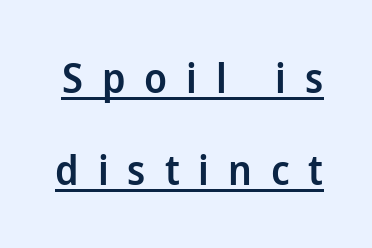
{"serif": "no", "italic": "no", "bold": "semi", "weight": "semibold", "width": "normal", "stroke_contrast": "low", "x_height": "medium", "monospaced": "no", "underline": "yes", "line_spacing": "loose", "line_spacing_ratio": 2.25, "letter_spacing": "wide", "letter_spacing_em": 0.46, "glyph_px": 41}
